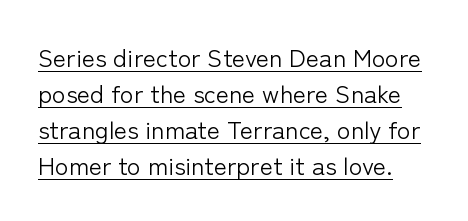
{"italic": "no", "bold": "no", "underline": "yes", "line_spacing": "normal", "line_spacing_ratio": 1.44, "letter_spacing": "normal", "letter_spacing_em": 0.0, "glyph_px": 25}
